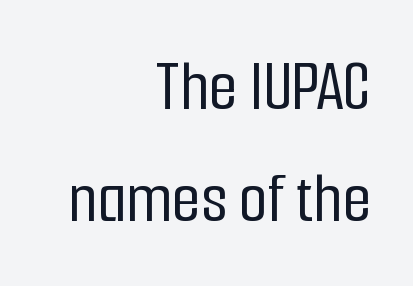
The image shows 74 px condensed sans-serif type, upright; set right-aligned, normal line spacing (1.51x), normal letter spacing, not underlined; low stroke contrast and a medium x-height.
